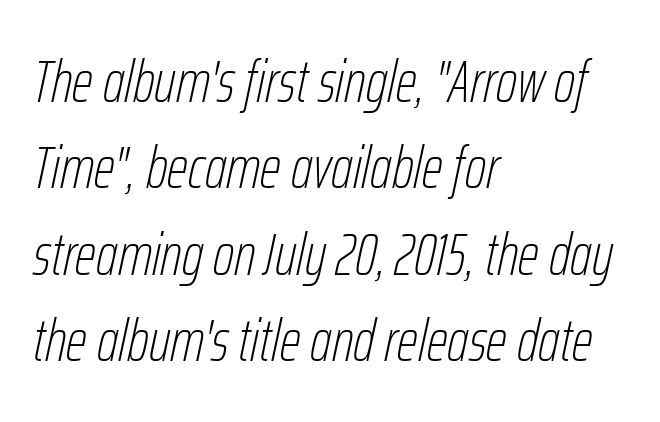
Q: Is the text bold? A: No.
Q: Is the text italic (slanted)? A: Yes, it leans right by about 12 degrees.
Q: Is the text underlined? A: No.
Q: How is the paragraph aligned? A: Left-aligned.
Q: Is the spacing between letters normal or unusually wide? A: Normal.
Q: Is the spacing between lines tight, normal or loose? A: Normal.
Q: Width (condensed, normal, or wide)? A: Condensed.
Q: Stroke contrast? A: Low.
Q: x-height? A: Medium.
Q: Monospaced? A: No.
